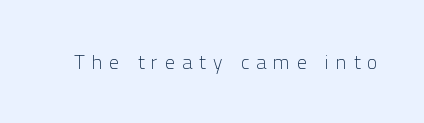
The letters look calm and open, with moderate or lighter stems. Designer's note — italics off, roman on. The zone under the glyphs is completely vacant. In terms of letterspacing, this is a distinctly airy, spread setting.
